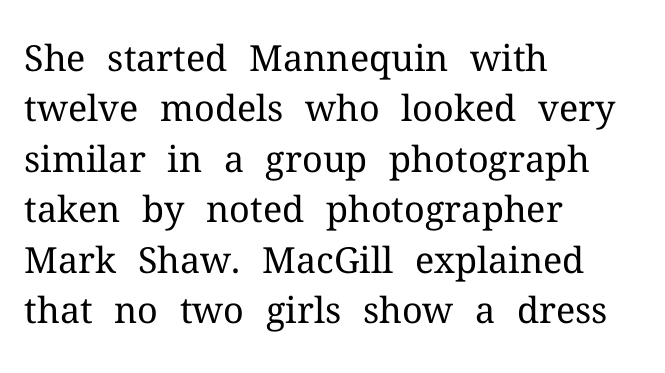
{"serif": "yes", "italic": "no", "bold": "no", "weight": "regular", "width": "normal", "stroke_contrast": "medium", "x_height": "medium", "monospaced": "no", "underline": "no", "align": "left", "line_spacing": "normal", "line_spacing_ratio": 1.4, "letter_spacing": "normal", "letter_spacing_em": 0.0, "glyph_px": 36}
